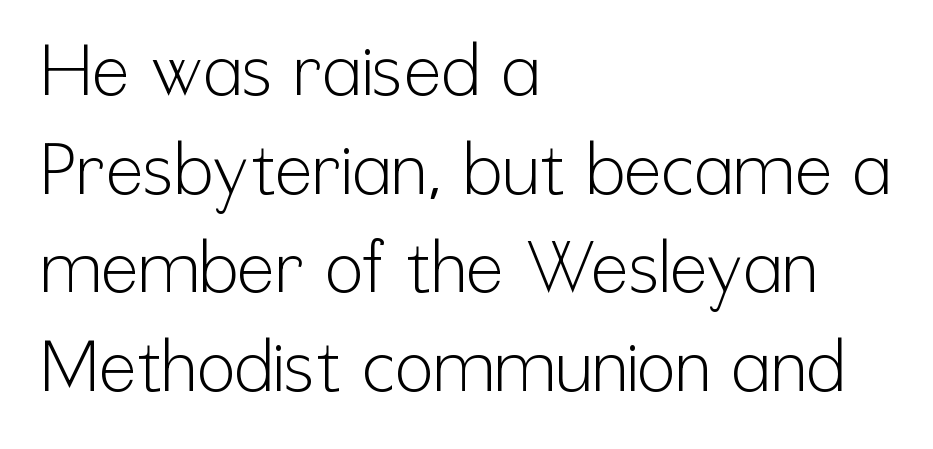
Posture: straight, roman, zero tilt. Heaviness? Minimal to ordinary, like unemphasized prose. How are the letters spaced? Ordinarily, with no added tracking. Here the designer chose a conventional face with non-uniform glyph widths. Descenders hang freely into open space. This sample uses a sans-serif face.
